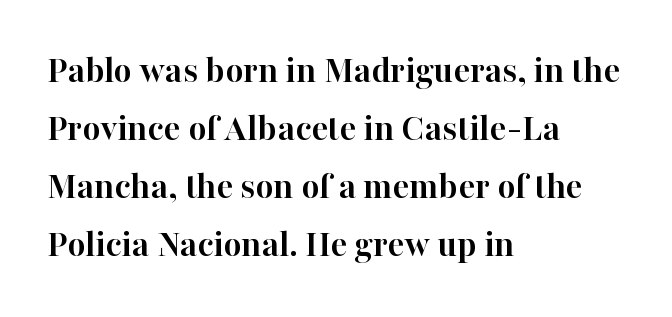
Q: Is the text bold? A: Yes.
Q: Is the text italic (slanted)? A: No, it is upright.
Q: Is the typeface a serif or a sans-serif typeface? A: Serif.
Q: Is the text underlined? A: No.
Q: How is the paragraph aligned? A: Left-aligned.
Q: Is the spacing between letters normal or unusually wide? A: Normal.
Q: Is the spacing between lines tight, normal or loose? A: Normal.
Q: Width (condensed, normal, or wide)? A: Normal.
Q: Stroke contrast? A: High.
Q: x-height? A: Medium.
Q: Monospaced? A: No.
